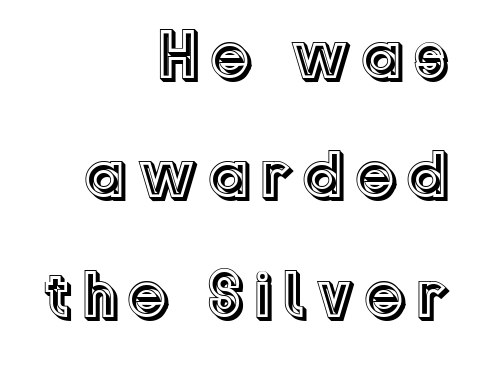
The image shows 67 px text type, upright; set right-aligned, line spacing 1.78x, not underlined; a medium x-height.
